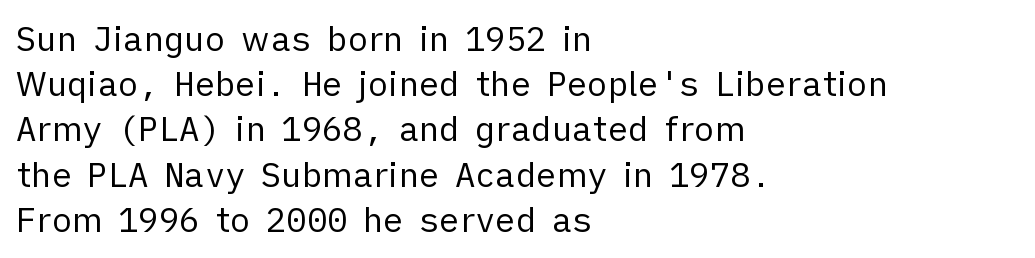
Each row of text sits above clean, open space. Note: no serifs on the glyphs. The passage shown is typed in a proportional face where columns would drift. Italic: no, the glyphs are upright roman. The face used here is rendered with its standard letterfit. Which margin do the lines hug? The left one — the right edge is uneven.
